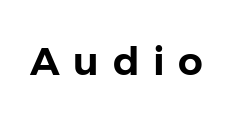
{"serif": "no", "italic": "no", "width": "normal", "stroke_contrast": "low", "x_height": "medium", "monospaced": "no", "underline": "no", "letter_spacing": "wide", "letter_spacing_em": 0.35, "glyph_px": 39}
